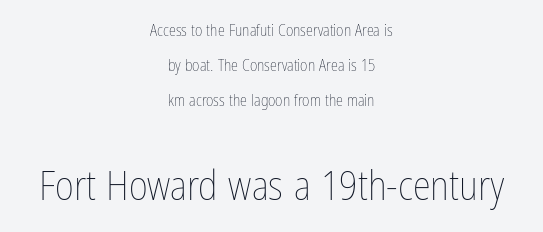
{"italic": "no", "bold": "no", "weight": "thin", "width": "condensed", "stroke_contrast": "low", "x_height": "medium", "monospaced": "no", "underline": "no", "align": "center", "line_spacing": "loose", "line_spacing_ratio": 2.2, "letter_spacing": "normal", "letter_spacing_em": 0.0, "larger_block": "second", "size_ratio": 2.56, "glyph_px": 41}
